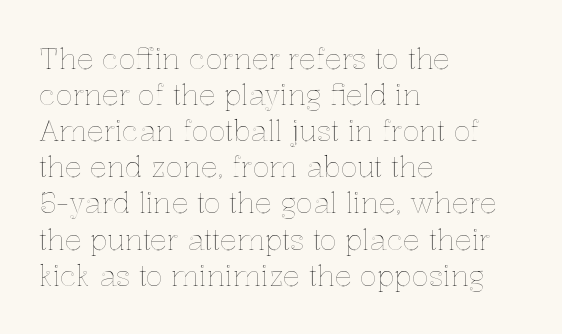
Q: Is the text italic (slanted)? A: No, it is upright.
Q: Is the text underlined? A: No.
Q: How is the paragraph aligned? A: Left-aligned.
Q: Is the spacing between letters normal or unusually wide? A: Normal.
Q: Is the spacing between lines tight, normal or loose? A: Normal.
Q: Width (condensed, normal, or wide)? A: Normal.
Q: x-height? A: Medium.
Q: Monospaced? A: No.
